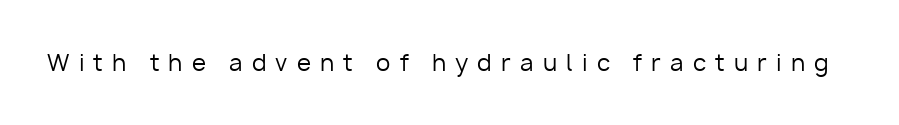
The image shows 23 px text type, upright; set unusually wide letter spacing (+0.4 em), not underlined.
